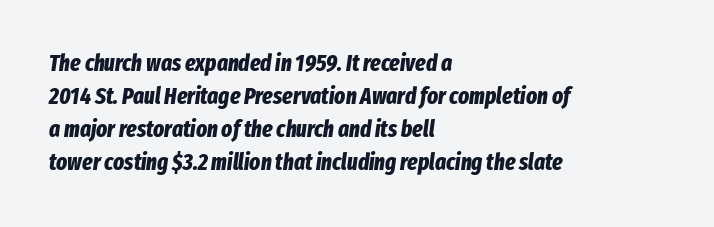
The image shows 23 px bold type, italic (leaning right); set left-aligned, normal line spacing (1.44x), normal letter spacing, not underlined.
